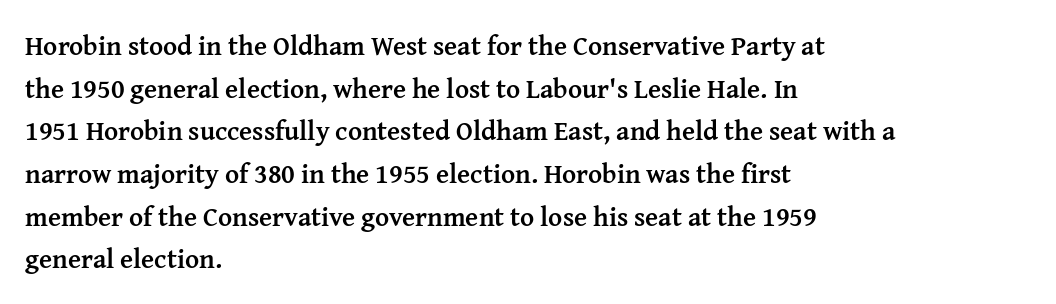
The image shows 27 px bold type, upright; set left-aligned, normal line spacing (1.58x), normal letter spacing, not underlined.
